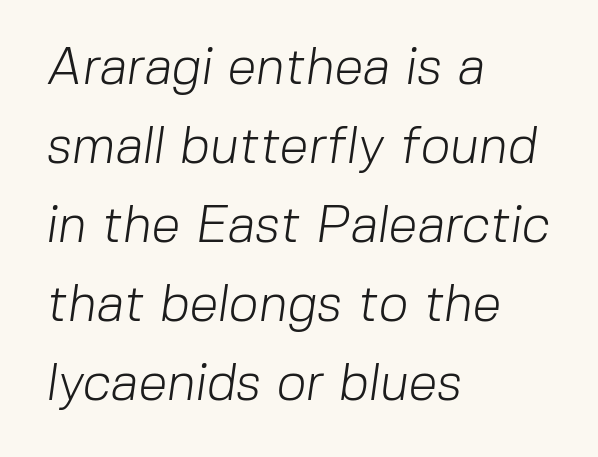
{"serif": "no", "bold": "no", "weight": "light", "width": "normal", "stroke_contrast": "low", "x_height": "medium", "monospaced": "no", "underline": "no", "align": "left", "line_spacing": "normal", "line_spacing_ratio": 1.52, "letter_spacing": "normal", "letter_spacing_em": 0.0, "glyph_px": 52}
